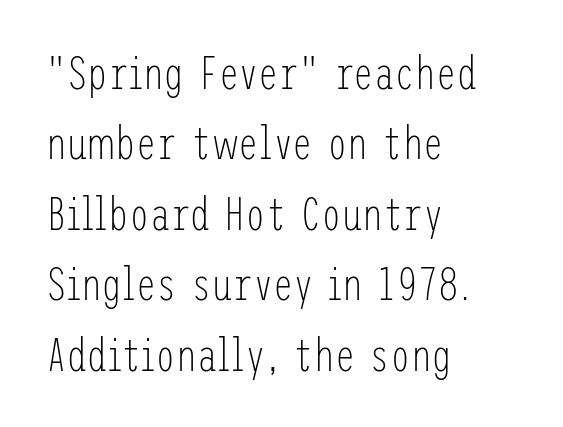
Q: Is the text bold? A: No.
Q: Is the text italic (slanted)? A: No, it is upright.
Q: Is the typeface a serif or a sans-serif typeface? A: Sans-serif.
Q: Is the text underlined? A: No.
Q: How is the paragraph aligned? A: Left-aligned.
Q: Is the spacing between letters normal or unusually wide? A: Normal.
Q: Is the spacing between lines tight, normal or loose? A: Normal.
Q: Width (condensed, normal, or wide)? A: Condensed.
Q: Stroke contrast? A: Low.
Q: x-height? A: Medium.
